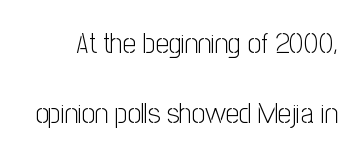
Q: Is the text bold? A: No.
Q: Is the text italic (slanted)? A: No, it is upright.
Q: Is the typeface a serif or a sans-serif typeface? A: Sans-serif.
Q: Is the text underlined? A: No.
Q: Is the spacing between letters normal or unusually wide? A: Normal.
Q: Is the spacing between lines tight, normal or loose? A: Loose.
Q: Width (condensed, normal, or wide)? A: Condensed.
Q: Stroke contrast? A: Low.
Q: x-height? A: Medium.
Q: Monospaced? A: No.
